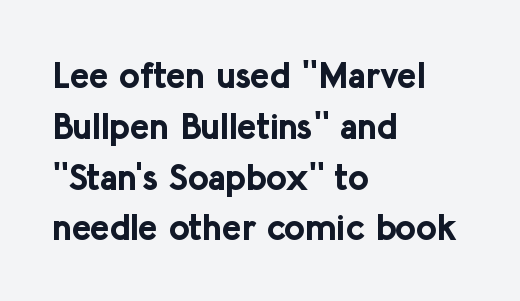
The image shows 36 px bold sans-serif type, upright; set left-aligned, normal line spacing (1.41x), normal letter spacing, not underlined; low stroke contrast and a medium x-height.
